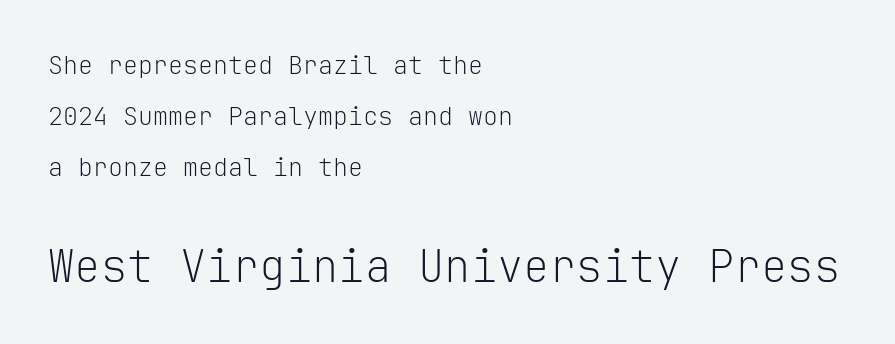
{"serif": "no", "italic": "no", "bold": "no", "weight": "light", "width": "normal", "stroke_contrast": "low", "x_height": "medium", "monospaced": "yes", "underline": "no", "align": "left", "line_spacing": "loose", "line_spacing_ratio": 2.05, "letter_spacing": "normal", "letter_spacing_em": 0.0, "larger_block": "second", "size_ratio": 1.76, "glyph_px": 44}
